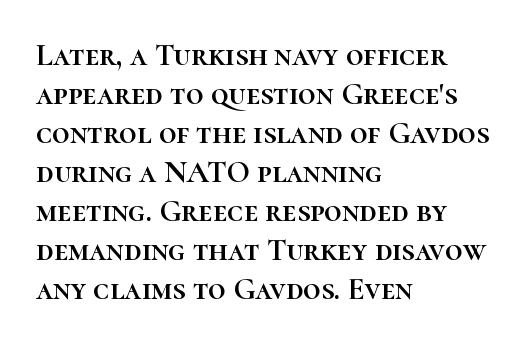
The image shows 31 px text type, upright; set left-aligned, normal line spacing (1.26x), normal letter spacing, not underlined; high stroke contrast and a medium x-height.
